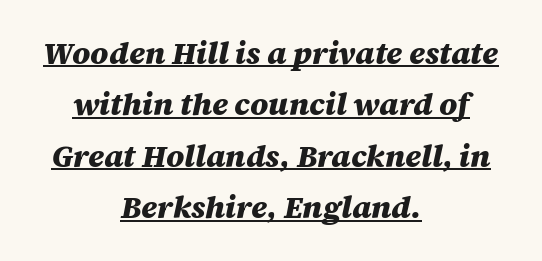
{"italic": "yes", "lean": "right", "slant_degrees": 12, "bold": "yes", "weight": "heavy", "width": "normal", "stroke_contrast": "medium", "x_height": "large", "monospaced": "no", "underline": "yes", "align": "center", "line_spacing": "normal", "line_spacing_ratio": 1.66, "letter_spacing": "normal", "letter_spacing_em": 0.0, "glyph_px": 31}
